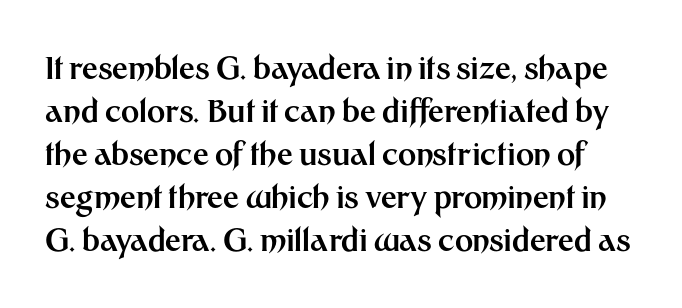
This sample uses an upright cut, with every glyph sitting square on the baseline. A typesetter would call this proportional, since set widths differ per character. Leading: standard. Does extra space separate the letters? No, they use regular spacing. The typeface chosen for these lines omits serifs. Heavy, bold letterforms.
